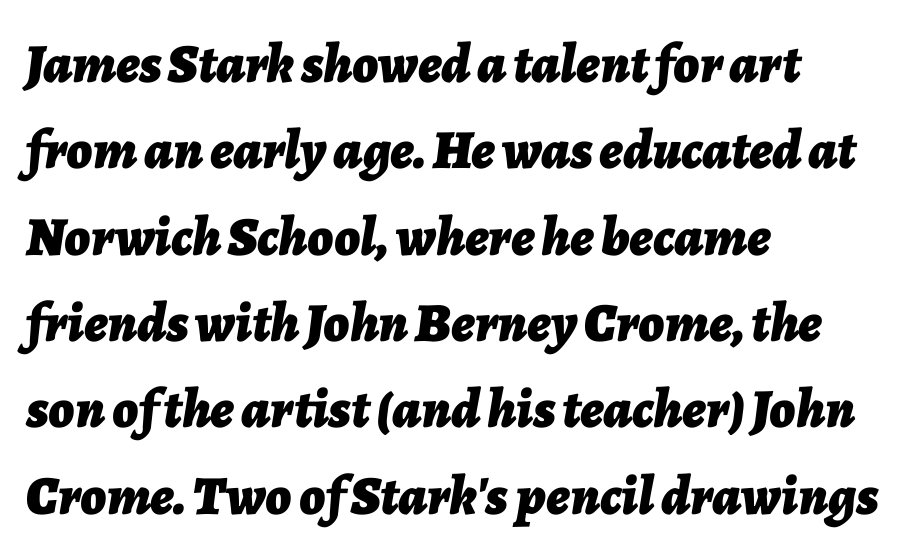
These lines are rendered in a variable-pitch font. Reading down the block, your eye returns to a fixed left position each line. Slant detected: the letters are inclined. The line texture is even and compact thanks to regular tracking. Each glyph is drawn with heavy, bold strokes. Underline: absent.
